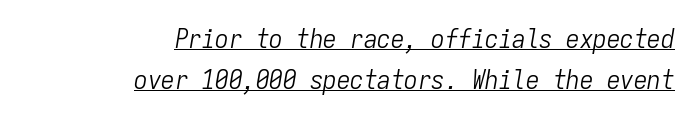
{"italic": "yes", "lean": "right", "slant_degrees": 9, "bold": "no", "underline": "yes", "align": "right", "line_spacing": "normal", "line_spacing_ratio": 1.51, "letter_spacing": "normal", "letter_spacing_em": 0.0, "glyph_px": 27}
